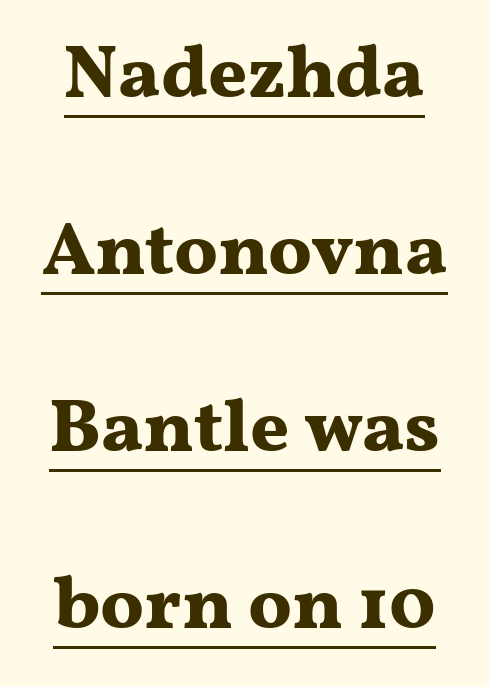
{"serif": "yes", "italic": "no", "bold": "yes", "weight": "bold", "width": "wide", "stroke_contrast": "medium", "x_height": "medium", "monospaced": "no", "underline": "yes", "line_spacing": "loose", "line_spacing_ratio": 2.36, "letter_spacing": "normal", "letter_spacing_em": 0.0, "glyph_px": 75}
